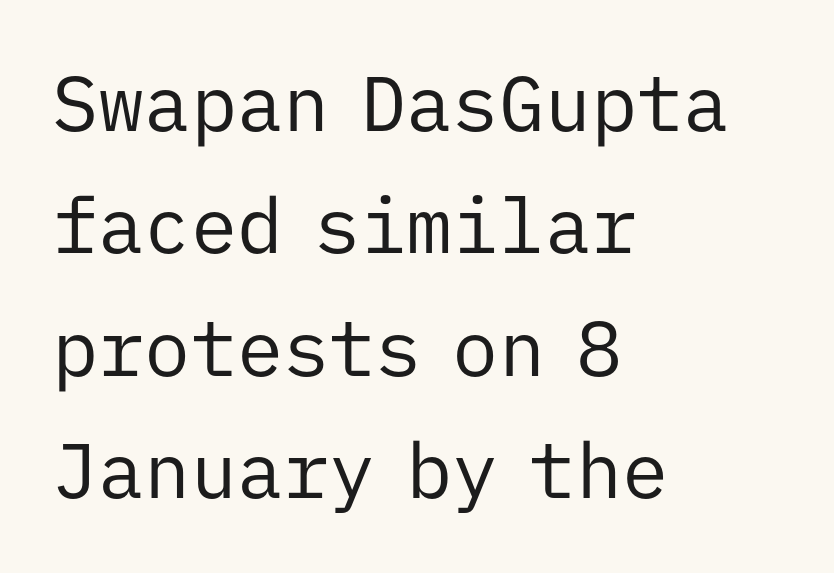
The line texture is even and compact thanks to regular tracking. The line-height multiplier appears to be the usual default. Does the type have serifs? No, each stem ends abruptly. Characters remain perfectly vertical along every line. The ragged edge is on the right, which tells us the setting is flush left. The specimen omits any rule beneath the text block's lines.
